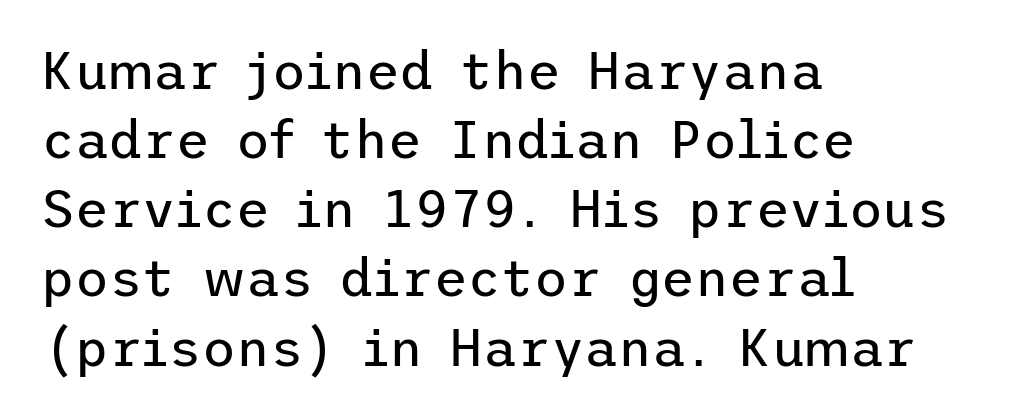
Tracking value appears to be zero — textbook default spacing. The paragraph shown leans on its left margin. Does the leading feel generous? No, just average. No word sits above an underline. Does the lettering tilt? It doesn't — this is upright.
